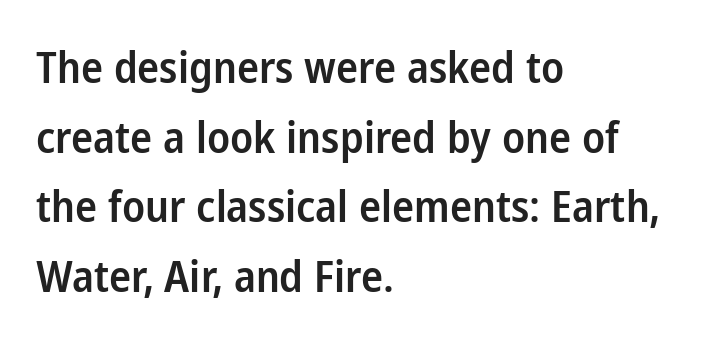
{"serif": "no", "italic": "no", "bold": "semi", "weight": "semibold", "width": "condensed", "stroke_contrast": "low", "x_height": "medium", "monospaced": "no", "underline": "no", "align": "left", "line_spacing": "normal", "line_spacing_ratio": 1.58, "letter_spacing": "normal", "letter_spacing_em": 0.0, "glyph_px": 44}
